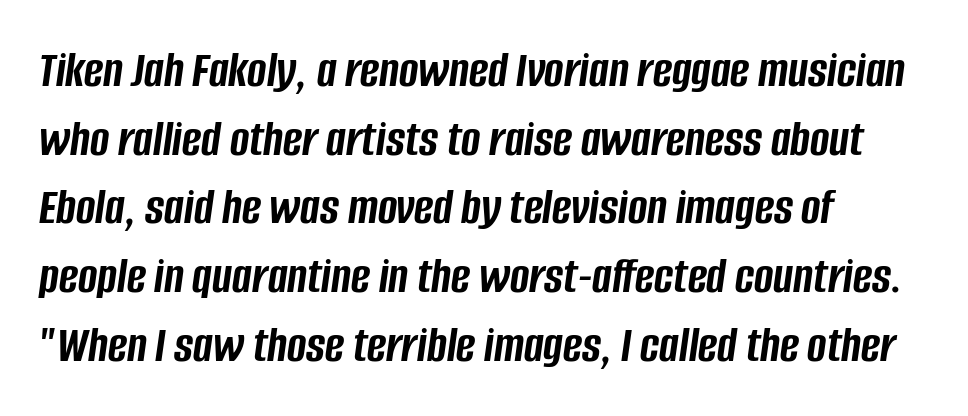
Here the designer chose a conventional face with non-uniform glyph widths. Typeset ragged right — the left edge is the straight one. Just letters on the line, the space beneath them empty. Tracking here is standard; glyphs follow each other at the usual distance. What weight is shown? A full bold with thick strokes. This block has exactly the height ordinary leading produces.
